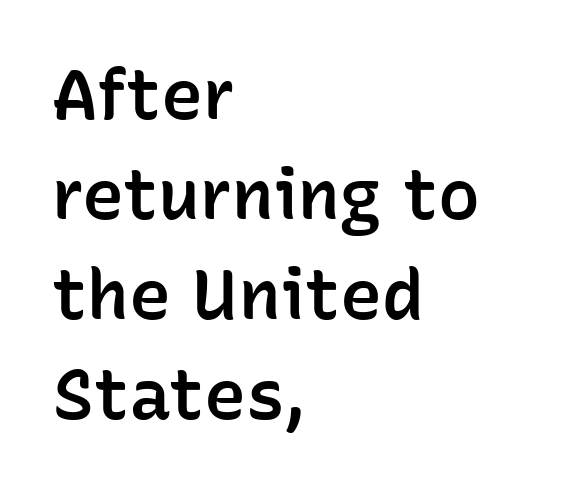
{"serif": "no", "italic": "no", "bold": "semi", "weight": "semibold", "width": "normal", "stroke_contrast": "low", "x_height": "medium", "monospaced": "no", "underline": "no", "align": "left", "line_spacing": "normal", "line_spacing_ratio": 1.43, "letter_spacing": "normal", "letter_spacing_em": 0.0, "glyph_px": 70}
